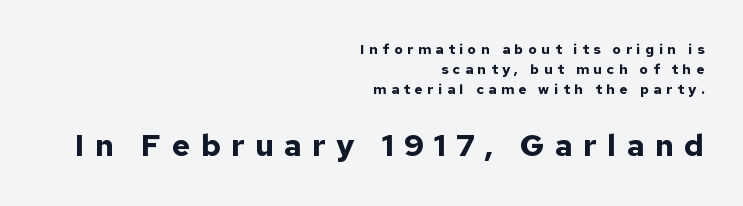
{"serif": "no", "italic": "no", "bold": "yes", "weight": "bold", "width": "normal", "stroke_contrast": "low", "x_height": "medium", "monospaced": "no", "underline": "no", "align": "right", "line_spacing": "normal", "line_spacing_ratio": 1.44, "letter_spacing": "wide", "letter_spacing_em": 0.33, "larger_block": "second", "size_ratio": 2.21, "glyph_px": 31}
